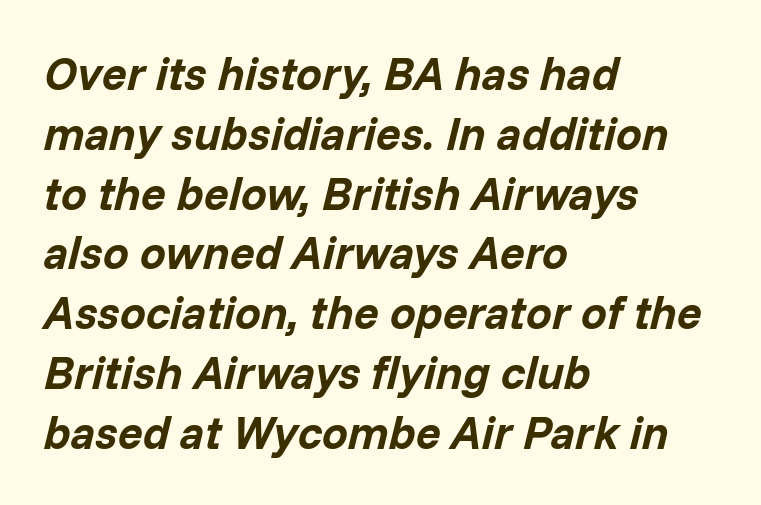
The image shows 46 px bold type, italic (leaning right); set left-aligned, normal line spacing (1.3x), normal letter spacing, not underlined; low stroke contrast and a medium x-height.
